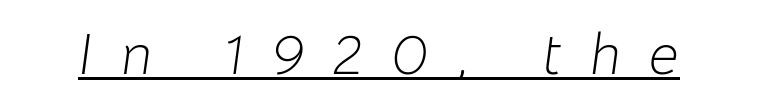
The image shows 59 px light type, italic (leaning right); set unusually wide letter spacing (+0.48 em), underlined; low stroke contrast and a medium x-height.
